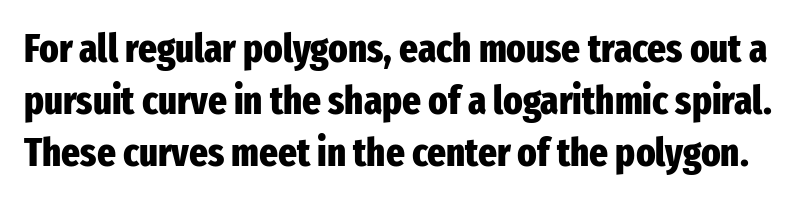
The space between consecutive lines is moderate. Strokes here are thick enough to call this a true bold. Proportional: the letters do not fall into vertical columns. A roman cut, with each character standing at attention. To sum up the face: it is a sans, with no serifs. Each row of text sits above clean, open space.
